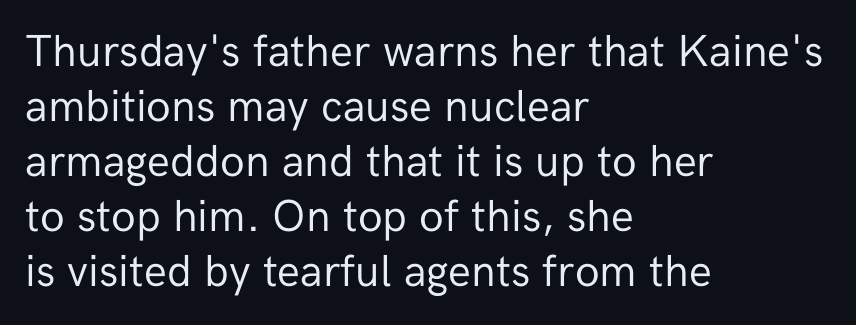
Q: Is the text bold? A: No.
Q: Is the text italic (slanted)? A: No, it is upright.
Q: Is the typeface a serif or a sans-serif typeface? A: Sans-serif.
Q: Is the text underlined? A: No.
Q: How is the paragraph aligned? A: Left-aligned.
Q: Is the spacing between letters normal or unusually wide? A: Normal.
Q: Width (condensed, normal, or wide)? A: Normal.
Q: Stroke contrast? A: Low.
Q: x-height? A: Medium.
Q: Monospaced? A: No.
